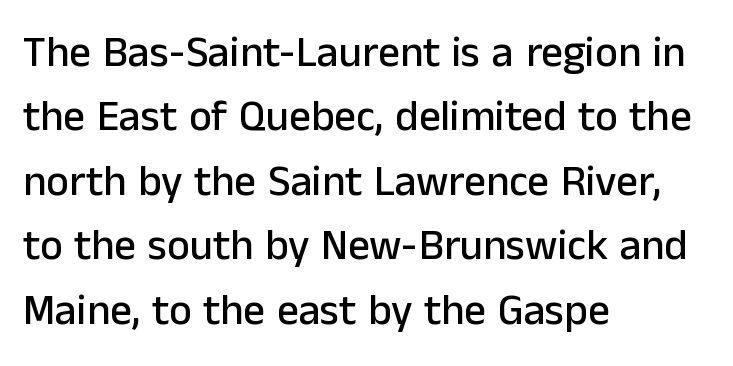
Q: Is the text italic (slanted)? A: No, it is upright.
Q: Is the typeface a serif or a sans-serif typeface? A: Sans-serif.
Q: Is the text underlined? A: No.
Q: How is the paragraph aligned? A: Left-aligned.
Q: Is the spacing between letters normal or unusually wide? A: Normal.
Q: Is the spacing between lines tight, normal or loose? A: Normal.
Q: Width (condensed, normal, or wide)? A: Normal.
Q: Stroke contrast? A: Low.
Q: x-height? A: Medium.
Q: Monospaced? A: No.
